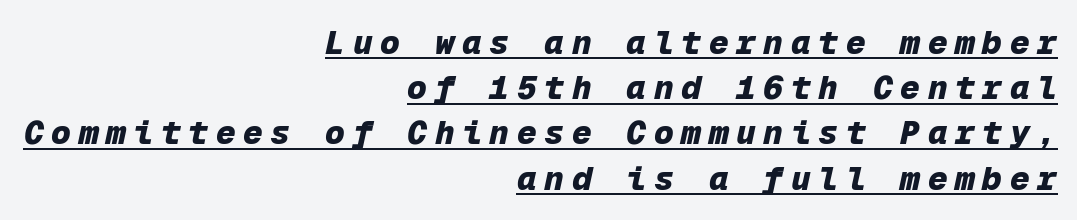
The passage shown is typed in a monospace face where columns stay perfectly aligned. Does the weight exceed regular? Yes, all the way to bold. Someone cranked the tracking dial way up on this one. Where is the straight margin? On the right. Regular leading. The face used here has a pronounced slope to its letters.
